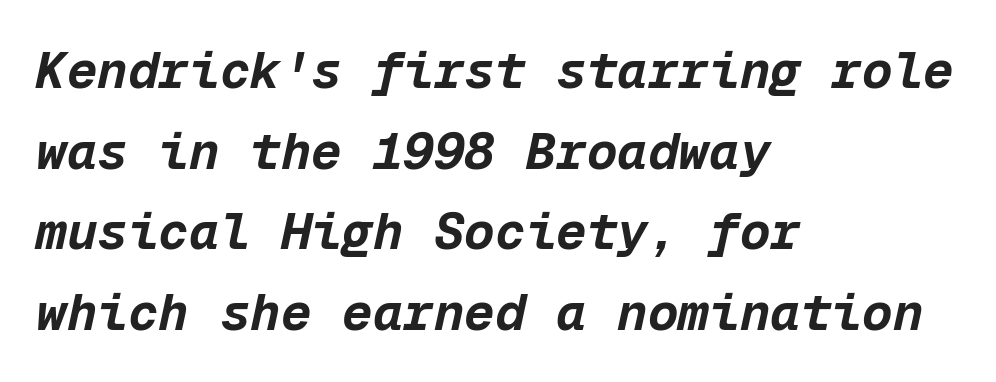
{"italic": "yes", "lean": "right", "slant_degrees": 12, "bold": "yes", "weight": "bold", "width": "normal", "stroke_contrast": "low", "x_height": "medium", "monospaced": "yes", "underline": "no", "align": "left", "line_spacing": "normal", "line_spacing_ratio": 1.58, "letter_spacing": "normal", "letter_spacing_em": 0.0, "glyph_px": 51}
